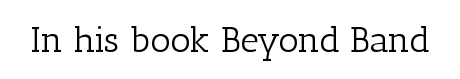
{"serif": "yes", "italic": "no", "bold": "no", "weight": "light", "width": "normal", "stroke_contrast": "low", "x_height": "medium", "monospaced": "no", "underline": "no", "letter_spacing": "normal", "letter_spacing_em": 0.0, "glyph_px": 36}
